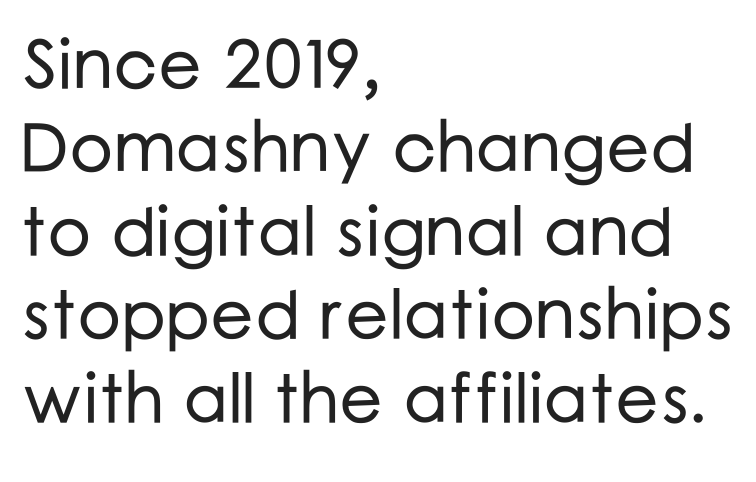
The image shows 69 px sans-serif type, upright; set left-aligned, line spacing 1.21x, normal letter spacing, not underlined; low stroke contrast and a medium x-height.
